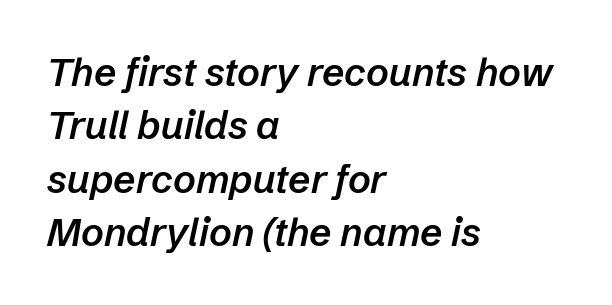
Q: Is the text bold? A: Semi-bold.
Q: Is the text italic (slanted)? A: Yes, it leans right by about 12 degrees.
Q: Is the text underlined? A: No.
Q: How is the paragraph aligned? A: Left-aligned.
Q: Is the spacing between letters normal or unusually wide? A: Normal.
Q: Is the spacing between lines tight, normal or loose? A: Normal.
Q: Width (condensed, normal, or wide)? A: Normal.
Q: Stroke contrast? A: Low.
Q: x-height? A: Medium.
Q: Monospaced? A: No.
